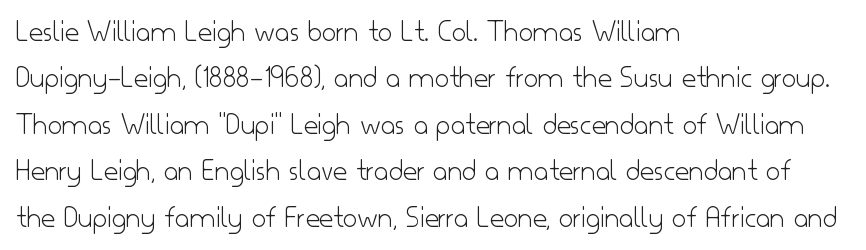
{"serif": "no", "italic": "no", "bold": "no", "weight": "light", "width": "normal", "stroke_contrast": "low", "x_height": "small", "monospaced": "no", "underline": "no", "align": "left", "line_spacing": "normal", "line_spacing_ratio": 1.5, "letter_spacing": "normal", "letter_spacing_em": 0.0, "glyph_px": 31}
